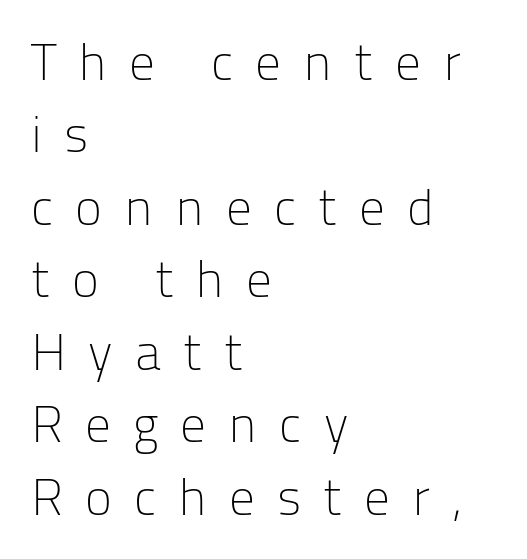
Q: Is the text bold? A: No.
Q: Is the text italic (slanted)? A: No, it is upright.
Q: Is the typeface a serif or a sans-serif typeface? A: Sans-serif.
Q: Is the text underlined? A: No.
Q: How is the paragraph aligned? A: Left-aligned.
Q: Is the spacing between letters normal or unusually wide? A: Unusually wide.
Q: Is the spacing between lines tight, normal or loose? A: Normal.
Q: Width (condensed, normal, or wide)? A: Normal.
Q: Stroke contrast? A: Low.
Q: x-height? A: Medium.
Q: Monospaced? A: No.
